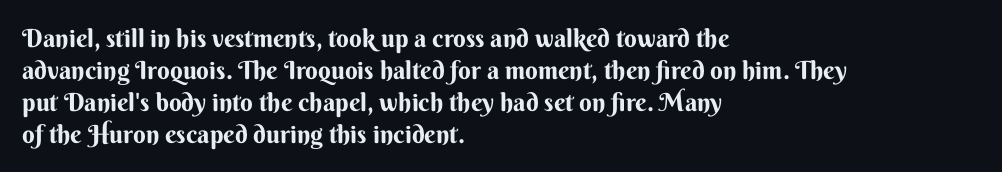
The typesetter chose a ragged-right arrangement here. The line texture is even and compact thanks to regular tracking. Summary of weight: heavy, a full bold. Vertically, the passage feels balanced, rows spaced as you'd expect. In terms of posture, this sample is upright.
